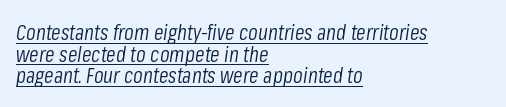
The image shows 22 px text type, italic (leaning right); set left-aligned, tight line spacing (0.98x), normal letter spacing, underlined.
